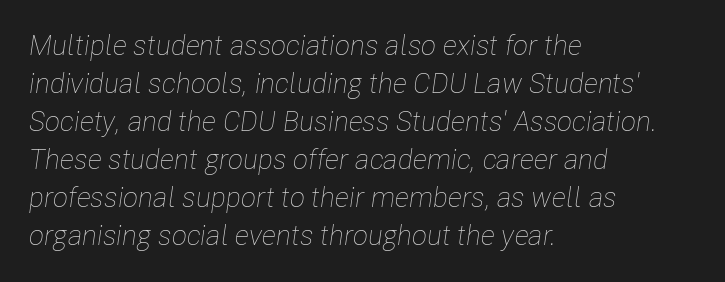
{"italic": "yes", "lean": "right", "slant_degrees": 8, "bold": "no", "weight": "thin", "width": "condensed", "stroke_contrast": "low", "x_height": "medium", "monospaced": "no", "underline": "no", "align": "left", "line_spacing": "normal", "line_spacing_ratio": 1.36, "letter_spacing": "normal", "letter_spacing_em": 0.0, "glyph_px": 28}
